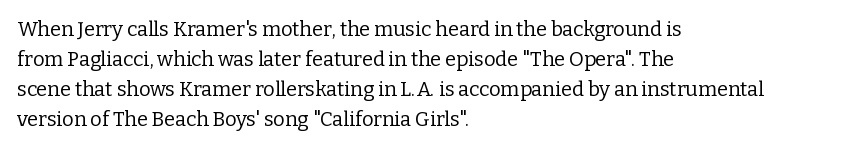
Q: Is the text bold? A: No.
Q: Is the text italic (slanted)? A: No, it is upright.
Q: Is the text underlined? A: No.
Q: How is the paragraph aligned? A: Left-aligned.
Q: Is the spacing between letters normal or unusually wide? A: Normal.
Q: Is the spacing between lines tight, normal or loose? A: Normal.
